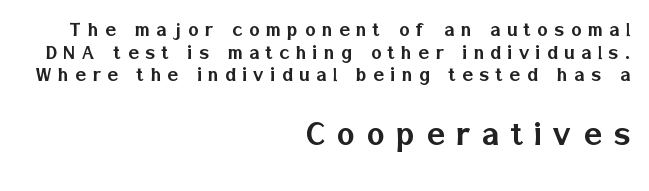
Q: Is the text italic (slanted)? A: No, it is upright.
Q: Is the typeface a serif or a sans-serif typeface? A: Sans-serif.
Q: Is the text underlined? A: No.
Q: How is the paragraph aligned? A: Right-aligned.
Q: Is the spacing between letters normal or unusually wide? A: Unusually wide.
Q: Is the spacing between lines tight, normal or loose? A: Tight.
Q: Which block of text is set in a larger size, the first (top) or the second (bottom)? A: The second (bottom) one.
Q: Width (condensed, normal, or wide)? A: Normal.
Q: Stroke contrast? A: Low.
Q: x-height? A: Medium.
Q: Monospaced? A: No.
